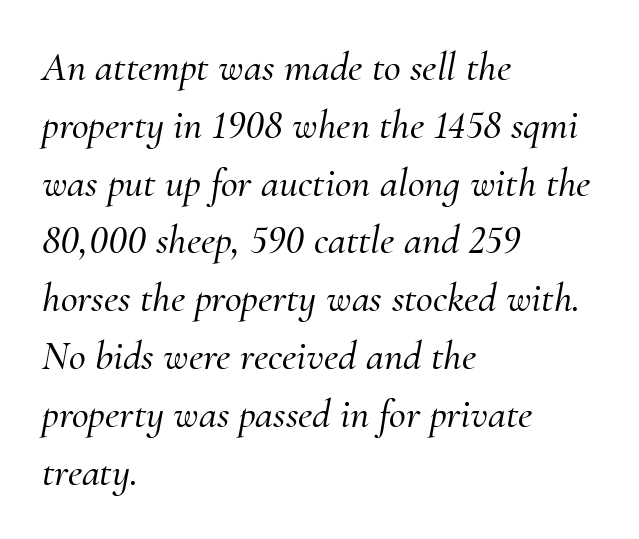
The image shows 41 px serif type, italic (leaning right); set left-aligned, normal line spacing (1.41x), normal letter spacing, not underlined; medium stroke contrast and a small x-height.
